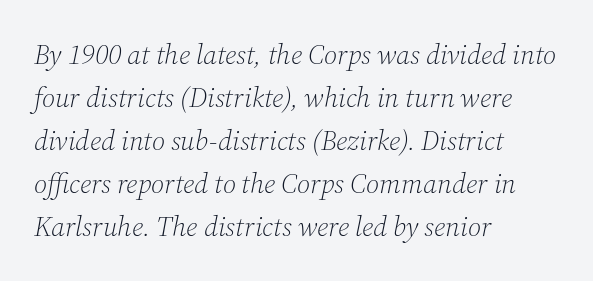
The image shows 28 px light serif type, italic (leaning right); set left-aligned, normal line spacing (1.54x), normal letter spacing, not underlined; medium stroke contrast and a medium x-height.
